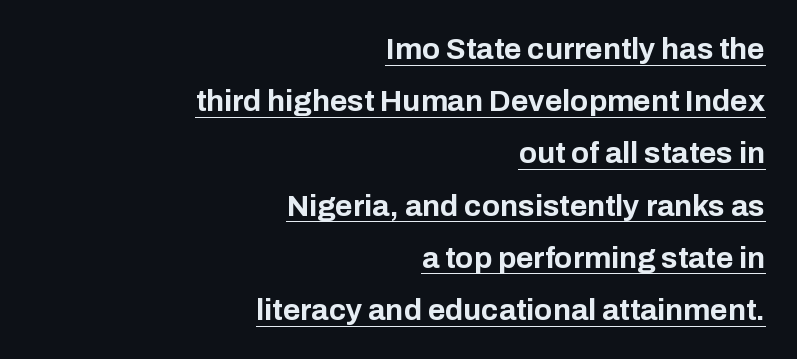
The type is set solid horizontally, with unmodified tracking. The rendered words wear a rule along their underside. Here the designer chose a conventional face with non-uniform glyph widths. Does the type have serifs? No, each stem ends abruptly. The characters look thick and weighty, a clear bold. The ragged edge is on the left, which tells us the setting is flush right.
